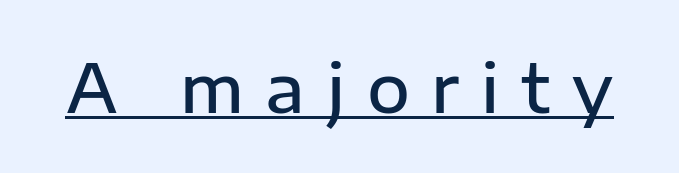
{"serif": "no", "italic": "no", "bold": "semi", "weight": "semibold", "width": "normal", "stroke_contrast": "low", "x_height": "medium", "monospaced": "no", "underline": "yes", "letter_spacing": "wide", "letter_spacing_em": 0.33, "glyph_px": 66}
